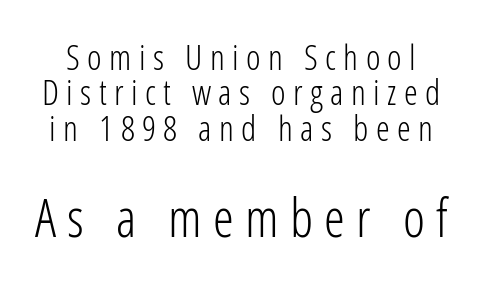
Stems and bowls with no extra thickness — not bold. Typesetter's note — lower block bumped up in size, upper block left smaller. Letters rest on an invisible, unmarked baseline. Ordinary non-slanted type is in use.
